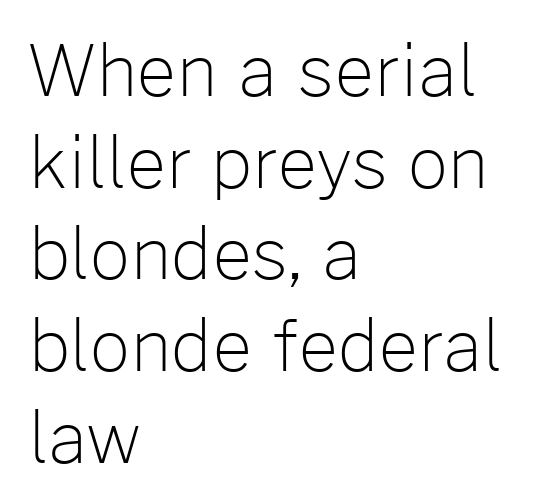
These lines keep a tight, regular rhythm from letter to letter. A typesetter would mark this as roman, not italic. Layout note: lines flush left. The weight would be labelled regular, book, light, or lighter still. Typographically, this falls in the sans-serif category. Plain, unruled lines of type.
